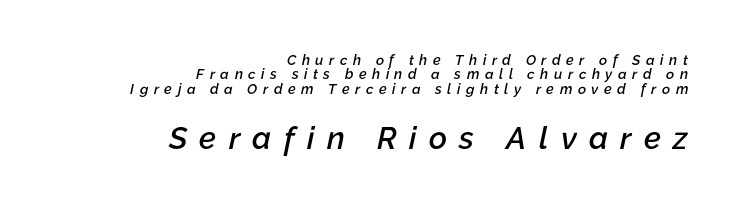
Observe the lean: these are italic letterforms. Words float on clear page, feet unadorned. Looks like regular typesetting: each glyph gets only the width it needs. A typesetter would call this heavily tracked-out type.
